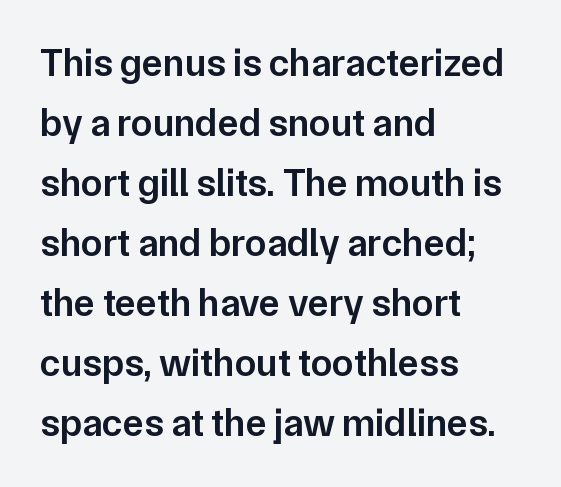
The image shows 39 px semibold sans-serif type, upright; set left-aligned, normal line spacing (1.54x), normal letter spacing, not underlined; low stroke contrast and a medium x-height.
